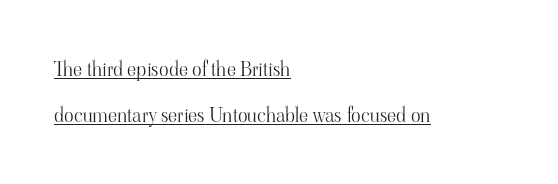
Whoever set this chose breathing room over compactness in the vertical rhythm. The typesetter chose a ragged-right arrangement here. In designer terms, the underline attribute is active on this setting. No italicization has been applied; the sample stays upright.
